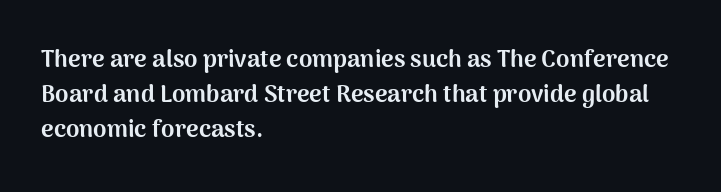
{"italic": "no", "bold": "yes", "underline": "no", "align": "left", "line_spacing": "normal", "line_spacing_ratio": 1.45, "letter_spacing": "normal", "letter_spacing_em": 0.0, "glyph_px": 24}
